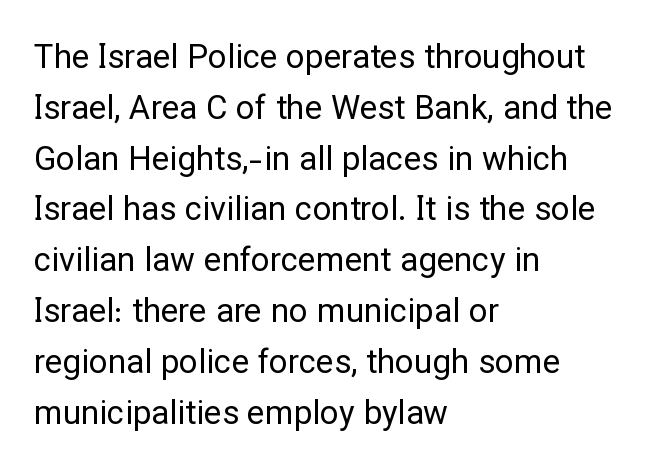
The image shows 33 px regular-weight sans-serif type, upright; set left-aligned, normal line spacing (1.54x), normal letter spacing, not underlined; low stroke contrast and a medium x-height.
